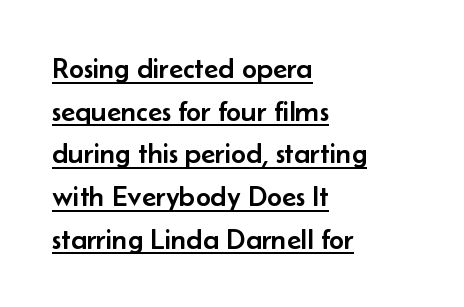
{"serif": "no", "italic": "no", "width": "normal", "stroke_contrast": "low", "x_height": "small", "monospaced": "no", "underline": "yes", "align": "left", "line_spacing": "normal", "line_spacing_ratio": 1.47, "letter_spacing": "normal", "letter_spacing_em": 0.0, "glyph_px": 29}
